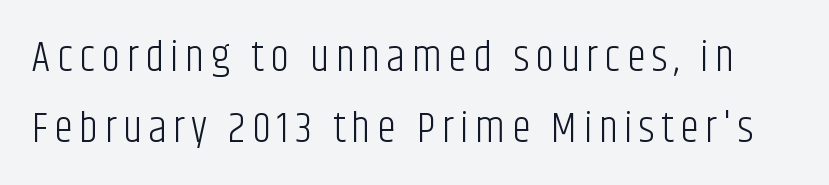
{"serif": "no", "italic": "no", "bold": "no", "weight": "light", "width": "condensed", "stroke_contrast": "low", "x_height": "large", "monospaced": "no", "underline": "no", "line_spacing": "normal", "line_spacing_ratio": 1.66, "glyph_px": 43}
